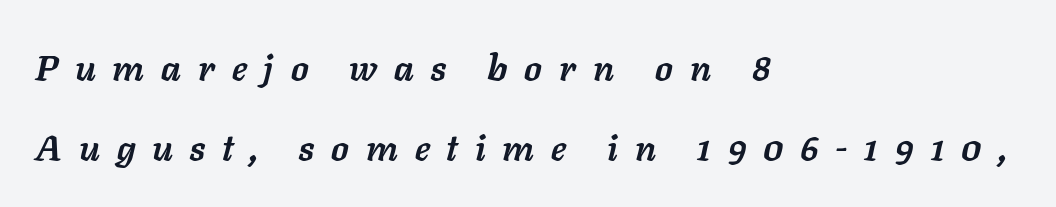
Q: Is the text bold? A: Yes.
Q: Is the text italic (slanted)? A: Yes, it leans right by about 11 degrees.
Q: Is the text underlined? A: No.
Q: How is the paragraph aligned? A: Left-aligned.
Q: Is the spacing between letters normal or unusually wide? A: Unusually wide.
Q: Is the spacing between lines tight, normal or loose? A: Loose.
Q: Width (condensed, normal, or wide)? A: Normal.
Q: Stroke contrast? A: Low.
Q: x-height? A: Medium.
Q: Monospaced? A: No.
